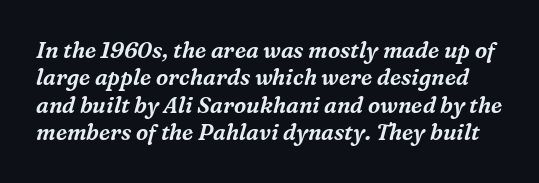
Descenders are the only things crossing below the line. The block of text has a typical density, with ordinary space between rows. Words appear dense and cohesive because spacing is normal. This sample uses an oblique cut, with every glyph tilted off the vertical.
